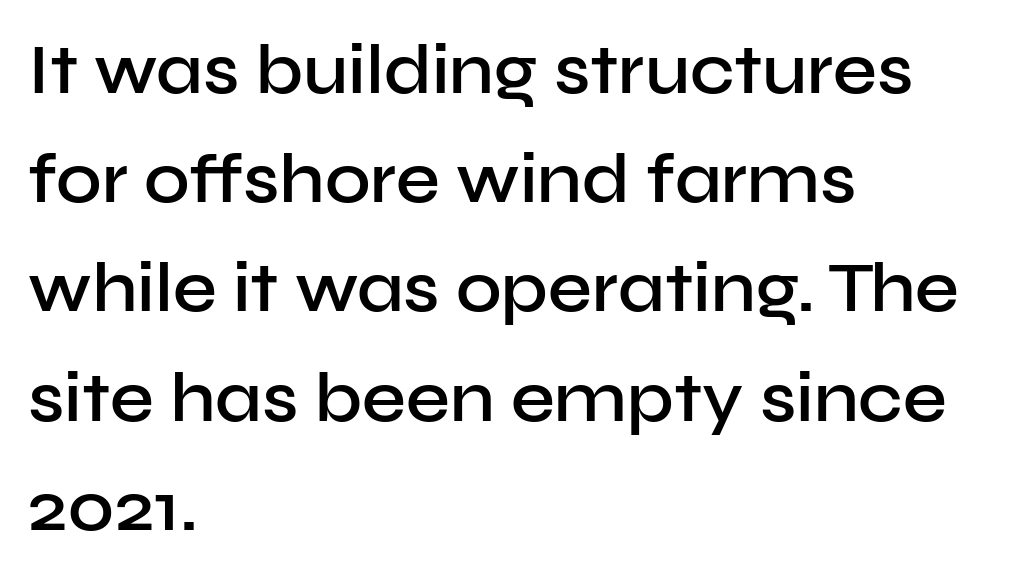
Q: Is the text bold? A: Semi-bold.
Q: Is the text italic (slanted)? A: No, it is upright.
Q: Is the typeface a serif or a sans-serif typeface? A: Sans-serif.
Q: Is the text underlined? A: No.
Q: How is the paragraph aligned? A: Left-aligned.
Q: Is the spacing between letters normal or unusually wide? A: Normal.
Q: Is the spacing between lines tight, normal or loose? A: Normal.
Q: Width (condensed, normal, or wide)? A: Normal.
Q: Stroke contrast? A: Low.
Q: x-height? A: Medium.
Q: Monospaced? A: No.
